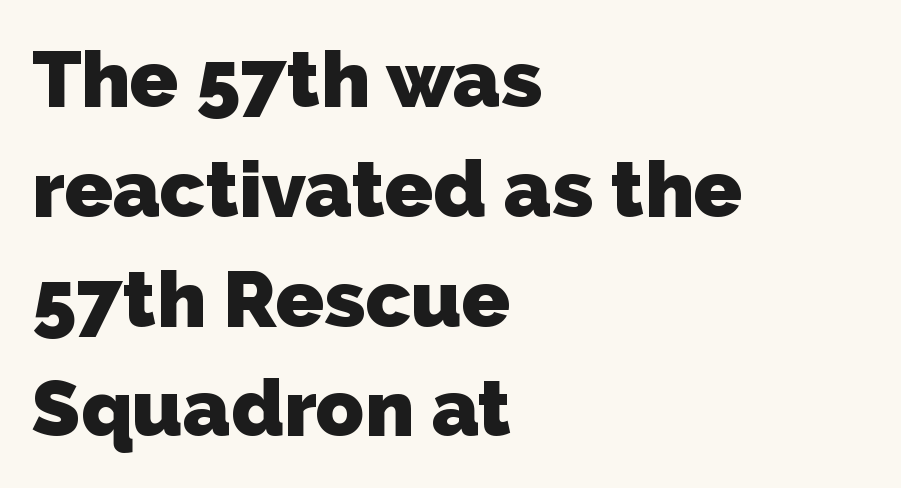
Casual observation: everything's shoved over to the left. Varying glyph widths throughout — classic text-font behaviour. Type style note: lacks serifs. Honestly, the letter spacing is just normal — you wouldn't notice it. The zone under the glyphs is completely vacant.
